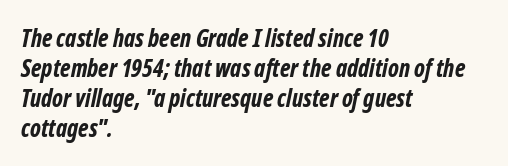
{"bold": "yes", "underline": "no", "align": "left", "line_spacing": "normal", "line_spacing_ratio": 1.25, "letter_spacing": "normal", "letter_spacing_em": 0.0, "glyph_px": 24}
